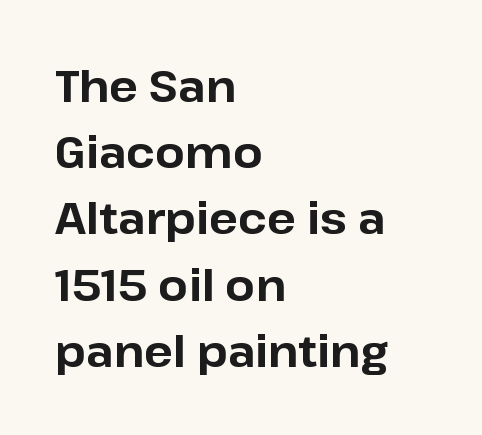
This sample uses plain, unmodified letter spacing. Short and long lines alike share a common starting point at left. Is the type bold? Yes — the strokes are clearly thick and heavy. If you measured baseline to baseline, you'd find a middling distance. Every character sits straight up, as roman type does. The words here are not underlined.
